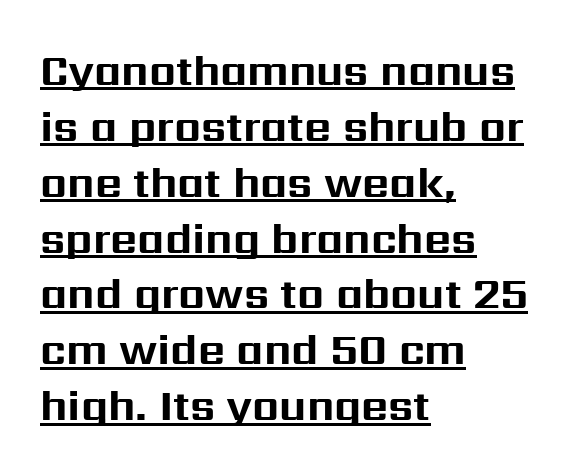
In CSS terms this would be text-align: left. Summary of vertical rhythm: regular, with standard interline spacing. These lines were composed using upright roman letters. Serifs: no, the terminals of the letterforms are clean. Summary of weight: heavy, a full bold. Descenders here cross a horizontal rule under the line.
